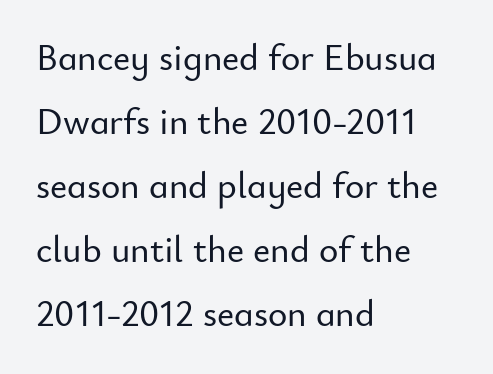
{"serif": "no", "italic": "no", "width": "normal", "stroke_contrast": "low", "x_height": "small", "monospaced": "no", "underline": "no", "align": "left", "line_spacing_ratio": 1.73, "letter_spacing": "normal", "letter_spacing_em": 0.0, "glyph_px": 37}
